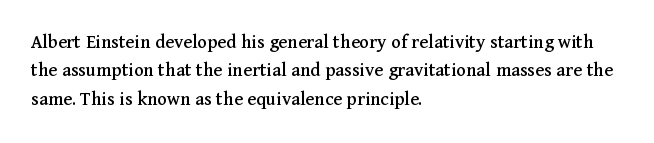
Q: Is the text italic (slanted)? A: No, it is upright.
Q: Is the text underlined? A: No.
Q: How is the paragraph aligned? A: Left-aligned.
Q: Is the spacing between letters normal or unusually wide? A: Normal.
Q: Is the spacing between lines tight, normal or loose? A: Normal.
